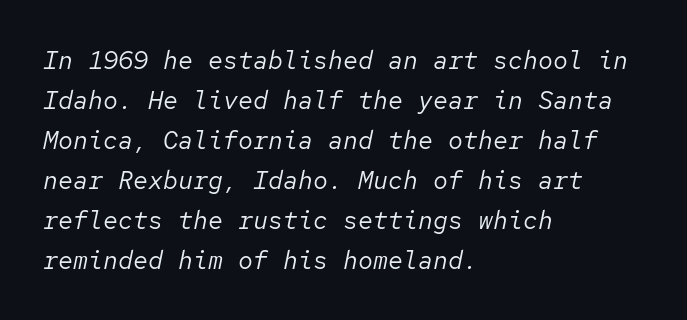
Each row of text sits above clean, open space. Reading down the column, the eye jumps a familiar distance to each next line. The passage shown is not bold in any degree. The passage is arranged the way most books set body copy — flush left. Tracking here is standard; glyphs follow each other at the usual distance.
